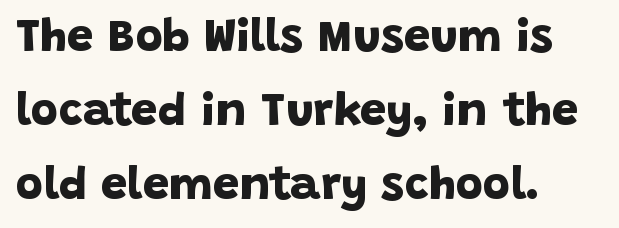
{"serif": "no", "bold": "yes", "weight": "bold", "width": "normal", "stroke_contrast": "low", "x_height": "large", "monospaced": "no", "underline": "no", "align": "left", "line_spacing": "normal", "line_spacing_ratio": 1.57, "letter_spacing": "normal", "letter_spacing_em": 0.0, "glyph_px": 47}
